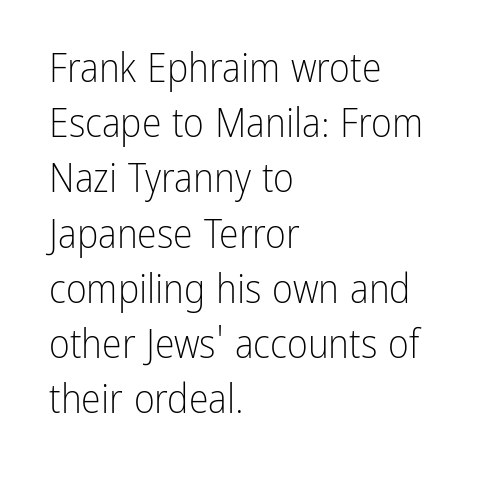
{"serif": "no", "italic": "no", "bold": "no", "weight": "light", "width": "condensed", "stroke_contrast": "low", "x_height": "medium", "monospaced": "no", "underline": "no", "align": "left", "line_spacing": "normal", "line_spacing_ratio": 1.38, "letter_spacing": "normal", "letter_spacing_em": 0.0, "glyph_px": 40}
